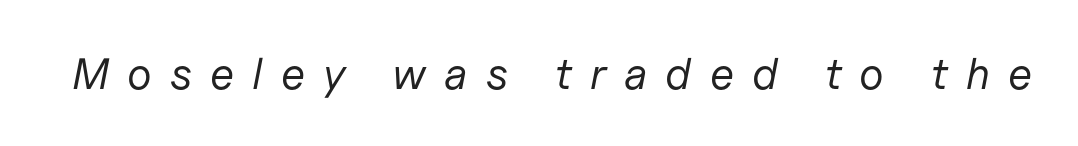
Q: Is the text bold? A: No.
Q: Is the text italic (slanted)? A: Yes, it leans right by about 11 degrees.
Q: Is the text underlined? A: No.
Q: Is the spacing between letters normal or unusually wide? A: Unusually wide.
Q: Width (condensed, normal, or wide)? A: Normal.
Q: Stroke contrast? A: Low.
Q: x-height? A: Medium.
Q: Monospaced? A: No.
